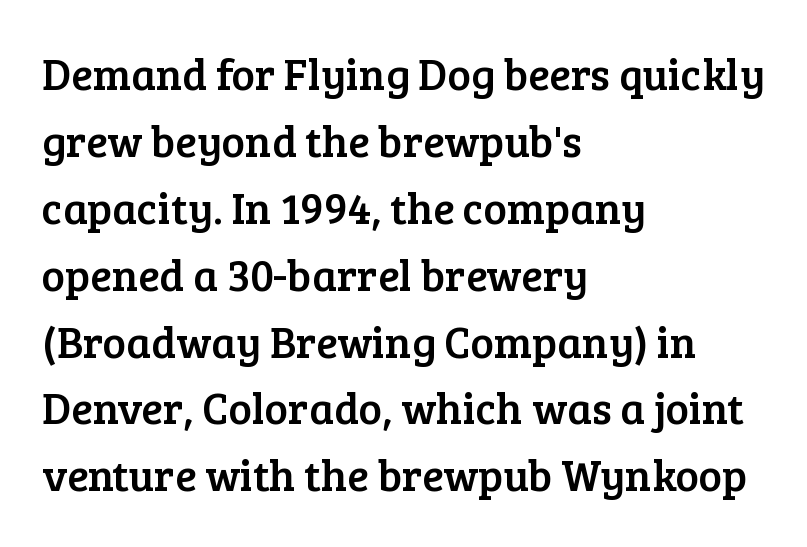
The image shows 44 px serif type, upright; set left-aligned, normal line spacing (1.52x), normal letter spacing, not underlined; low stroke contrast and a medium x-height.
